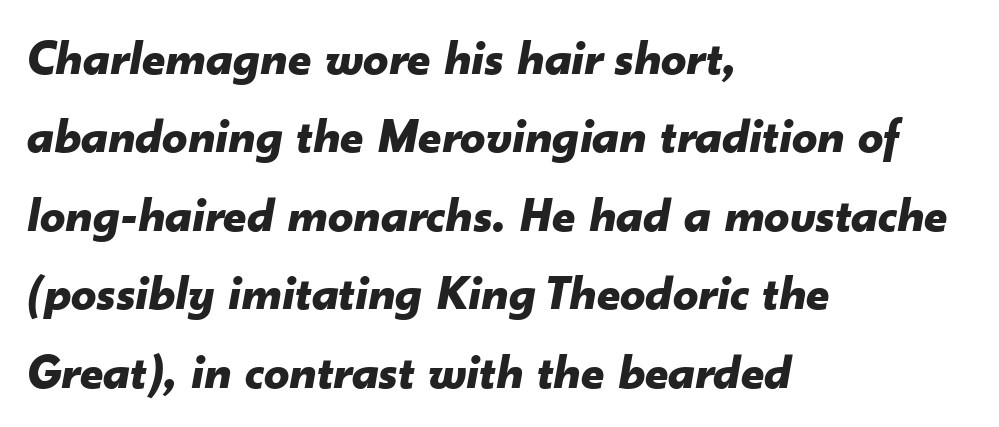
The tracking reads as untouched default to a designer's eye. The line-height multiplier appears to be the usual default. A typesetter would call this proportional, since set widths differ per character. Does the weight exceed regular? Yes, all the way to bold.
